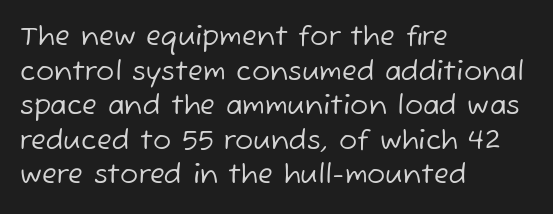
{"bold": "no", "underline": "no", "align": "left", "line_spacing": "normal", "line_spacing_ratio": 1.28, "letter_spacing": "normal", "letter_spacing_em": 0.0, "glyph_px": 27}
